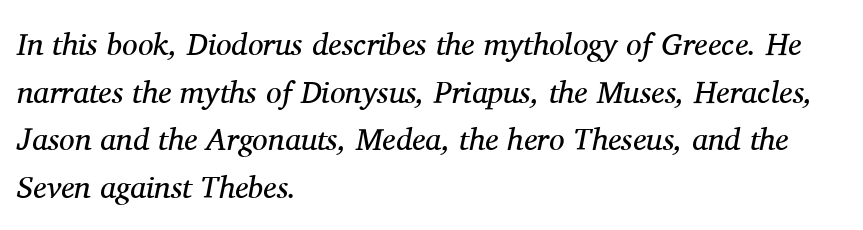
The image shows 31 px regular-weight serif type, italic (leaning right); set left-aligned, normal line spacing (1.54x), normal letter spacing, not underlined; medium stroke contrast and a medium x-height.
